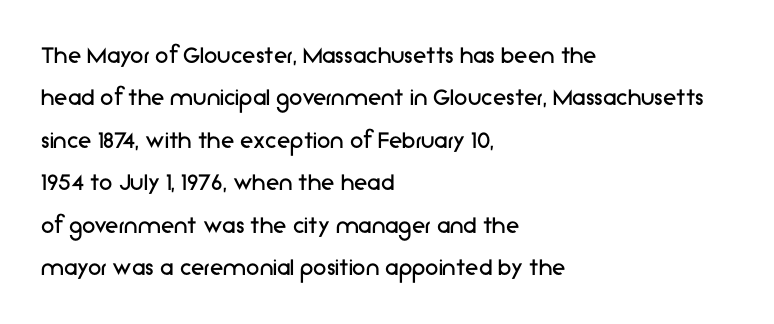
Q: Is the text bold? A: No.
Q: Is the text italic (slanted)? A: No, it is upright.
Q: Is the text underlined? A: No.
Q: How is the paragraph aligned? A: Left-aligned.
Q: Is the spacing between letters normal or unusually wide? A: Normal.
Q: Is the spacing between lines tight, normal or loose? A: Normal.
